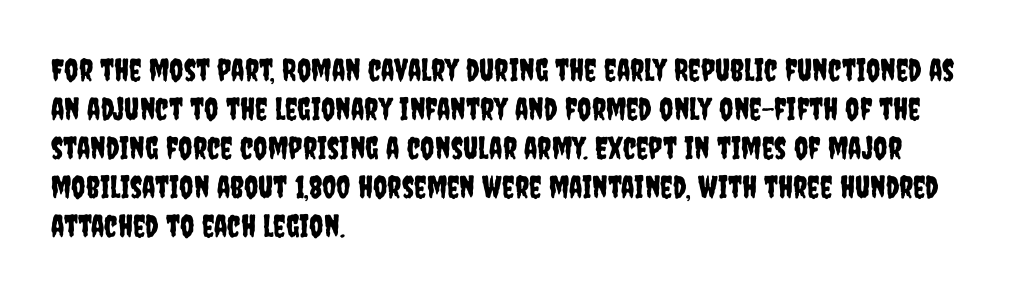
Q: Is the text italic (slanted)? A: No, it is upright.
Q: Is the typeface a serif or a sans-serif typeface? A: Sans-serif.
Q: Is the text underlined? A: No.
Q: How is the paragraph aligned? A: Left-aligned.
Q: Is the spacing between letters normal or unusually wide? A: Normal.
Q: Is the spacing between lines tight, normal or loose? A: Normal.
Q: Width (condensed, normal, or wide)? A: Condensed.
Q: Stroke contrast? A: Low.
Q: x-height? A: Large.
Q: Monospaced? A: No.
